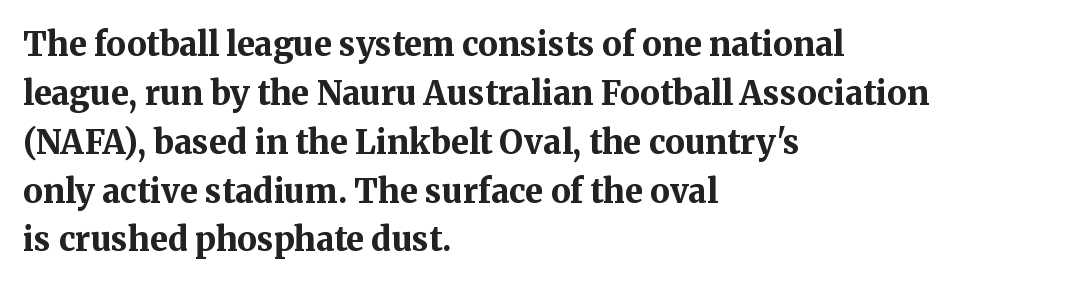
The image shows 33 px bold serif type, upright; set left-aligned, normal line spacing (1.48x), normal letter spacing, not underlined; medium stroke contrast and a medium x-height.
